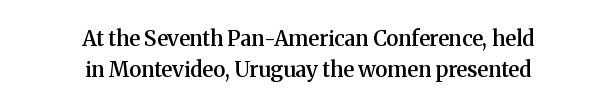
Between one letter and the next there's only the usual sliver of space. Style check: upright. Visually the block forms a symmetrical silhouette, jagged on both flanks. If you measured baseline to baseline, you'd find a middling distance.
